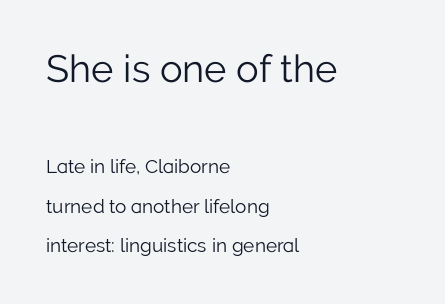
{"serif": "no", "italic": "no", "bold": "no", "weight": "light", "width": "normal", "stroke_contrast": "low", "x_height": "medium", "monospaced": "no", "underline": "no", "align": "left", "line_spacing": "loose", "line_spacing_ratio": 2.08, "letter_spacing": "normal", "letter_spacing_em": 0.0, "larger_block": "first", "size_ratio": 2.0, "glyph_px": 38}
